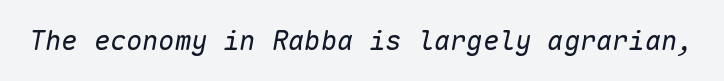
Compared with a typical body face, this is equally light or lighter still. The words here are not underlined. Each word holds together tightly as a unit, with standard inter-letter gaps. The rendering applies a slant to the glyphs.
